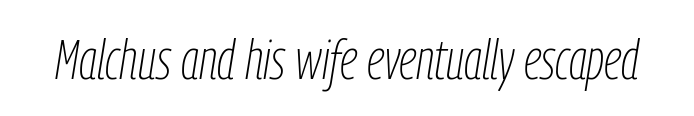
{"italic": "yes", "lean": "right", "slant_degrees": 9, "bold": "no", "weight": "thin", "width": "condensed", "stroke_contrast": "low", "x_height": "medium", "monospaced": "no", "underline": "no", "letter_spacing": "normal", "letter_spacing_em": 0.0, "glyph_px": 56}
